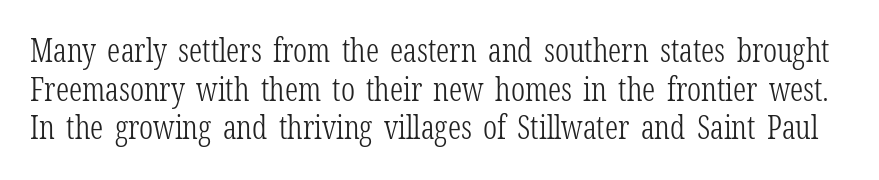
Q: Is the text bold? A: No.
Q: Is the text italic (slanted)? A: No, it is upright.
Q: Is the typeface a serif or a sans-serif typeface? A: Serif.
Q: Is the text underlined? A: No.
Q: Is the spacing between letters normal or unusually wide? A: Normal.
Q: Width (condensed, normal, or wide)? A: Condensed.
Q: Stroke contrast? A: Low.
Q: x-height? A: Medium.
Q: Monospaced? A: No.
